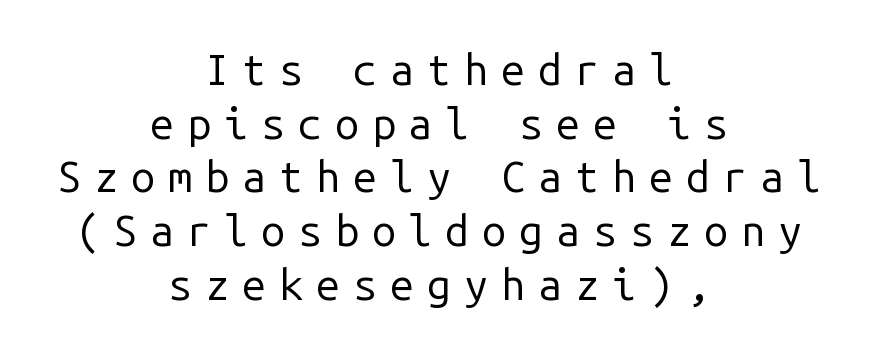
The image shows 43 px regular-weight sans-serif type, upright, monospaced; set centered, normal line spacing (1.25x), unusually wide letter spacing (+0.3 em), not underlined; low stroke contrast and a medium x-height.
